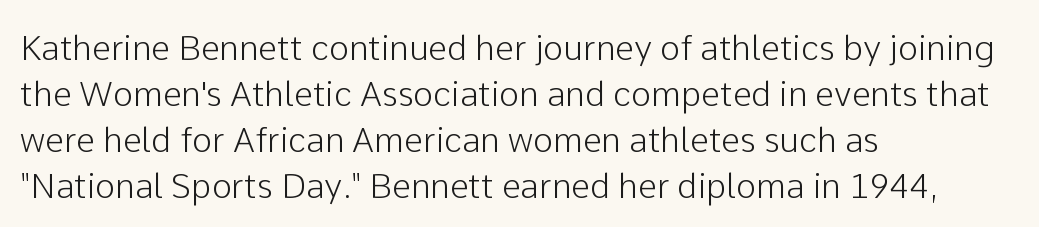
{"serif": "no", "italic": "no", "width": "normal", "stroke_contrast": "low", "x_height": "medium", "monospaced": "no", "underline": "no", "align": "left", "line_spacing": "normal", "line_spacing_ratio": 1.35, "letter_spacing": "normal", "letter_spacing_em": 0.0, "glyph_px": 34}
